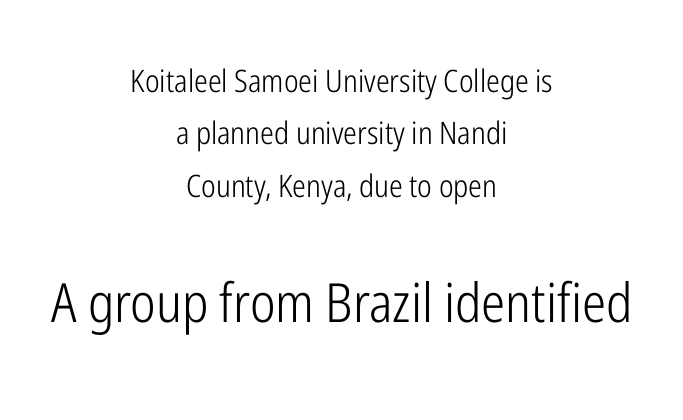
The image shows 54 px light, condensed sans-serif type, upright; set centered, normal line spacing (1.69x), normal letter spacing, not underlined; the second (bottom) block is 1.74x larger; low stroke contrast and a medium x-height.
